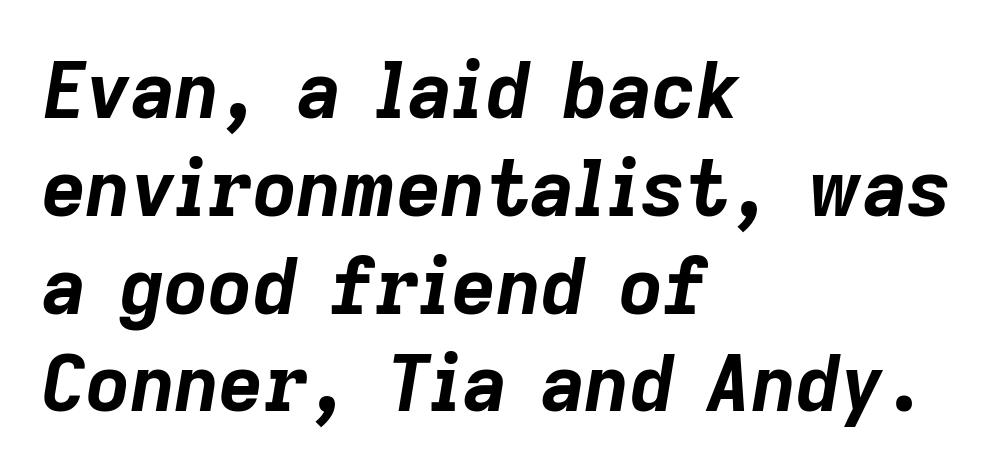
The image shows 77 px bold type, italic (leaning right); set left-aligned, normal line spacing (1.27x), normal letter spacing, not underlined; low stroke contrast and a medium x-height.
